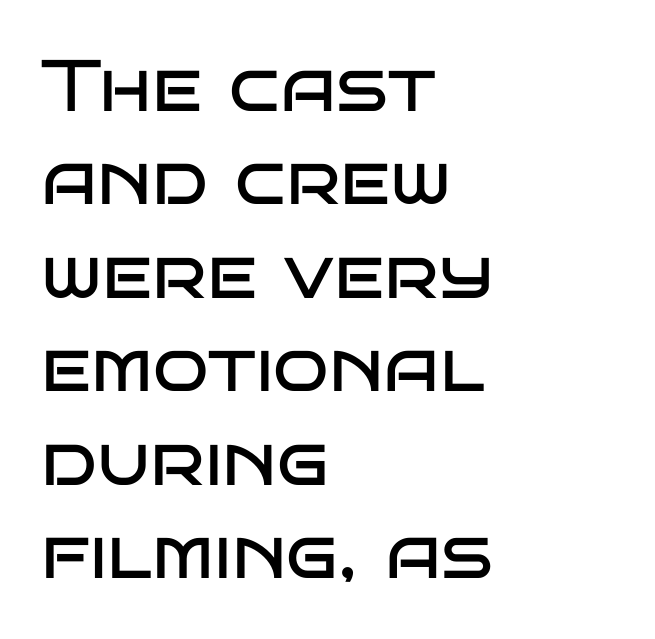
Tracking value appears to be zero — textbook default spacing. The lines in this sample share a left origin and differ only in where they stop. The font is comparable to plain body text, perhaps lighter. These lines are rendered in a variable-pitch font. A normal amount of white space separates one row of letters from the next. The letters stand upright; this is a roman face.
